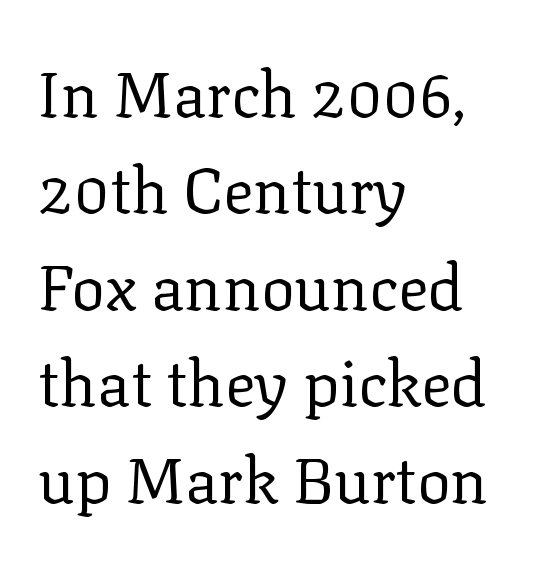
{"serif": "yes", "italic": "no", "bold": "no", "weight": "regular", "width": "normal", "stroke_contrast": "low", "x_height": "medium", "monospaced": "no", "underline": "no", "align": "left", "line_spacing": "normal", "line_spacing_ratio": 1.53, "letter_spacing": "normal", "letter_spacing_em": 0.0, "glyph_px": 63}
